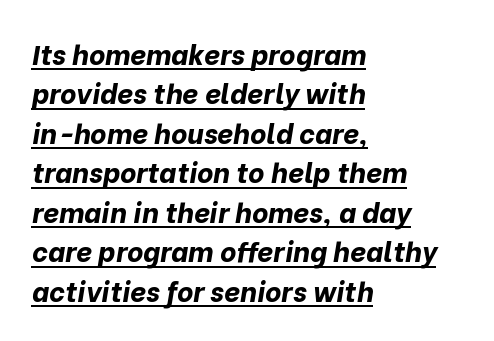
What decoration does the sample have? An underline. The letterforms sit shoulder to shoulder at normal distance. Proportional: the letters do not fall into vertical columns. Is the block centered? No — it sits flush against the left margin. The space between consecutive lines is moderate. Posture: slanted.
